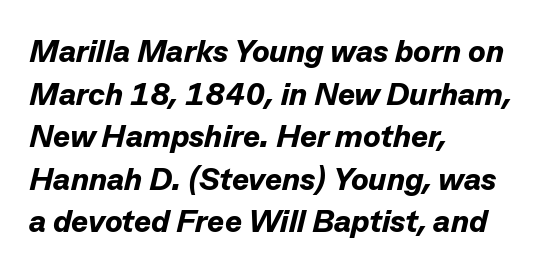
Q: Is the text bold? A: Yes.
Q: Is the text italic (slanted)? A: Yes, it leans right by about 13 degrees.
Q: Is the text underlined? A: No.
Q: How is the paragraph aligned? A: Left-aligned.
Q: Is the spacing between letters normal or unusually wide? A: Normal.
Q: Is the spacing between lines tight, normal or loose? A: Normal.
Q: Width (condensed, normal, or wide)? A: Normal.
Q: Stroke contrast? A: Low.
Q: x-height? A: Medium.
Q: Monospaced? A: No.
